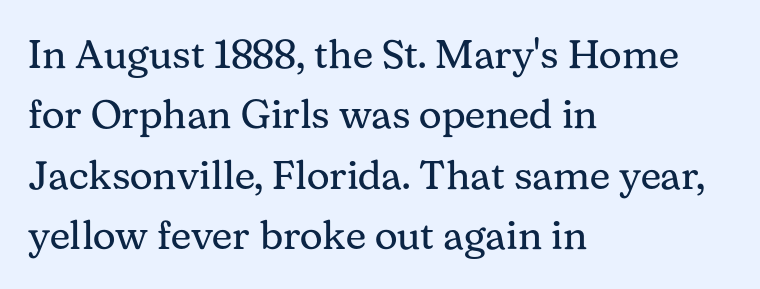
Nobody drew a line under any word here. Serif or sans? Serif — the stroke terminals have little feet. The letters sit at their default tracking, neither squeezed nor spread. The line-height multiplier appears to be the usual default.
